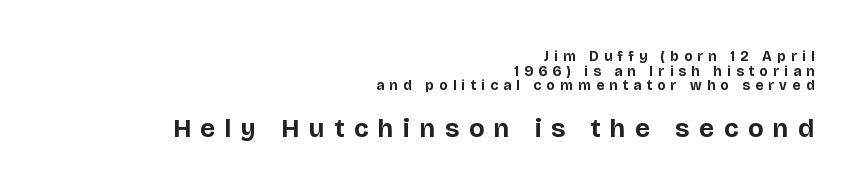
{"italic": "no", "bold": "yes", "underline": "no", "align": "right", "line_spacing": "tight", "line_spacing_ratio": 1.05, "letter_spacing": "wide", "letter_spacing_em": 0.38, "larger_block": "second", "size_ratio": 1.86, "glyph_px": 26}
